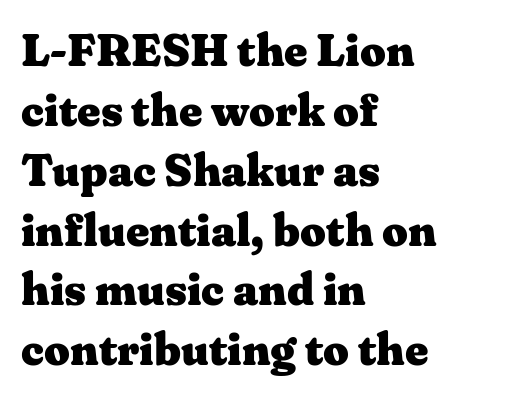
The image shows 45 px heavy, wide serif type, upright; set left-aligned, normal line spacing (1.33x), normal letter spacing, not underlined; medium stroke contrast and a medium x-height.
